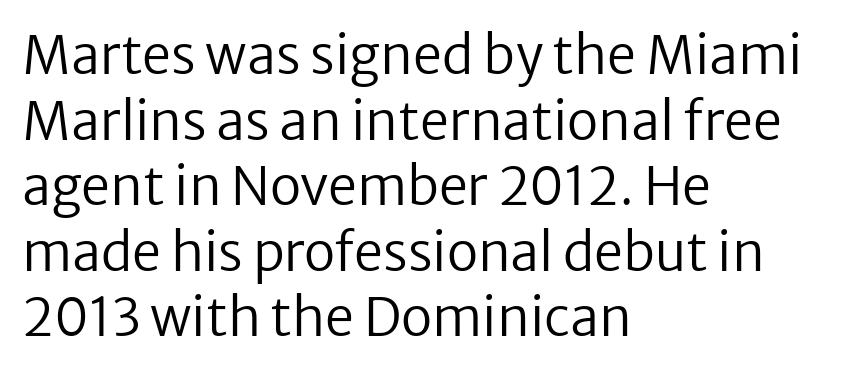
The image shows 52 px regular-weight sans-serif type, upright; set left-aligned, normal line spacing (1.26x), normal letter spacing, not underlined; low stroke contrast and a medium x-height.
